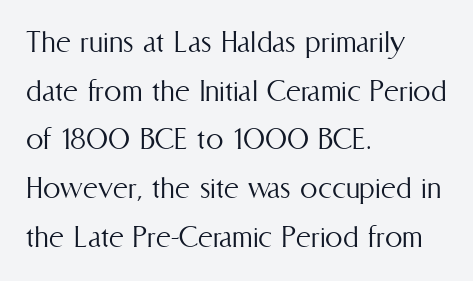
{"italic": "no", "bold": "no", "weight": "light", "width": "condensed", "stroke_contrast": "medium", "x_height": "medium", "monospaced": "no", "underline": "no", "align": "left", "line_spacing": "normal", "line_spacing_ratio": 1.39, "letter_spacing": "normal", "letter_spacing_em": 0.0, "glyph_px": 35}
